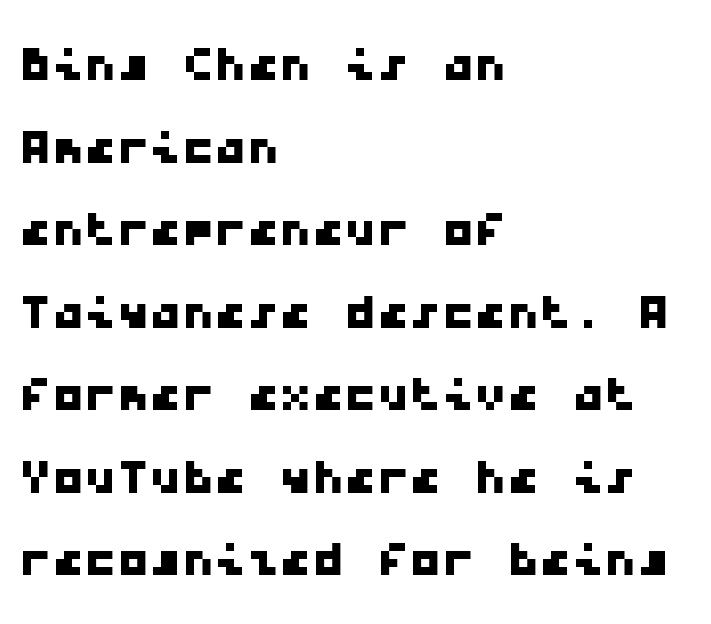
The image shows 65 px wide sans-serif type, monospaced; set left-aligned, normal line spacing (1.27x), normal letter spacing, not underlined; low stroke contrast and a medium x-height.
